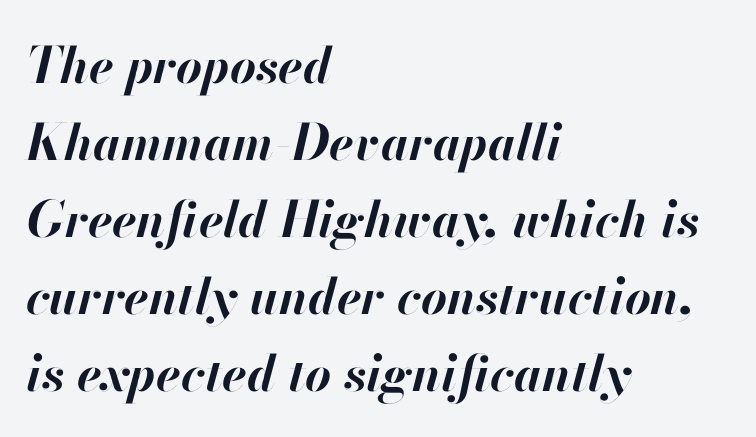
Layout note: lines flush left. Weight check: bold — yes, fully. The strip under each line holds only bare page. Honestly, the letter spacing is just normal — you wouldn't notice it.
